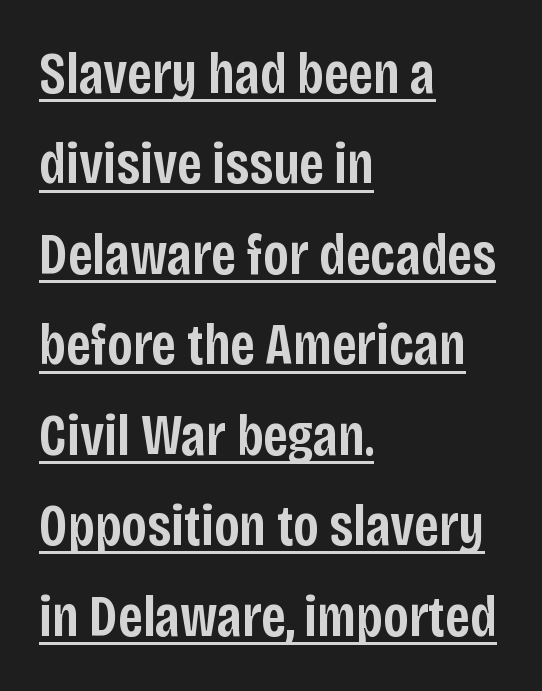
{"serif": "no", "italic": "no", "bold": "semi", "weight": "semibold", "width": "condensed", "stroke_contrast": "low", "x_height": "large", "monospaced": "no", "underline": "yes", "align": "left", "line_spacing": "normal", "line_spacing_ratio": 1.56, "letter_spacing": "normal", "letter_spacing_em": 0.0, "glyph_px": 58}
